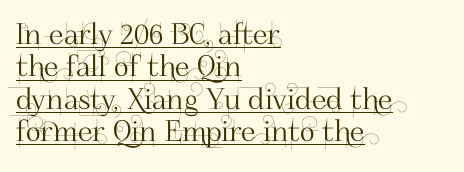
The image shows 29 px sans-serif type, upright; set left-aligned, tight line spacing (1.12x), normal letter spacing, underlined; high stroke contrast and a small x-height.
